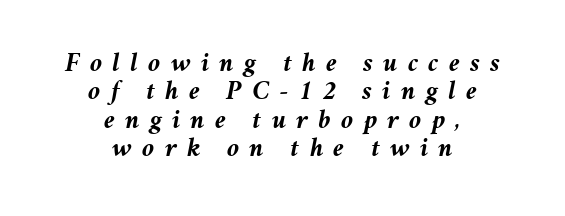
{"italic": "yes", "lean": "right", "slant_degrees": 11, "bold": "yes", "underline": "no", "align": "center", "line_spacing": "tight", "line_spacing_ratio": 1.05, "letter_spacing": "wide", "letter_spacing_em": 0.38, "glyph_px": 27}
